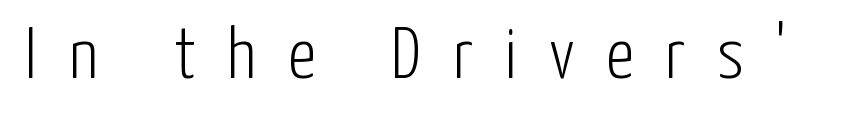
Q: Is the text bold? A: No.
Q: Is the text italic (slanted)? A: No, it is upright.
Q: Is the typeface a serif or a sans-serif typeface? A: Sans-serif.
Q: Is the text underlined? A: No.
Q: Is the spacing between letters normal or unusually wide? A: Unusually wide.
Q: Width (condensed, normal, or wide)? A: Condensed.
Q: Stroke contrast? A: Low.
Q: x-height? A: Medium.
Q: Monospaced? A: No.
